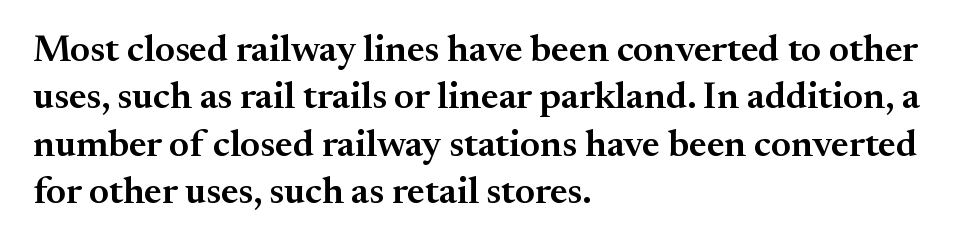
Every letter is mildly thick-stroked: semibold rather than bold. Only glyphs here, with clear space below each row. Notice how descenders clear the ascenders below comfortably — that's standard leading. What stands out about the letter spacing? Nothing — it is the standard amount. This sample has the flowing, uneven cadence of proportional lettering. You can tell it's not italic because the verticals are truly vertical.
